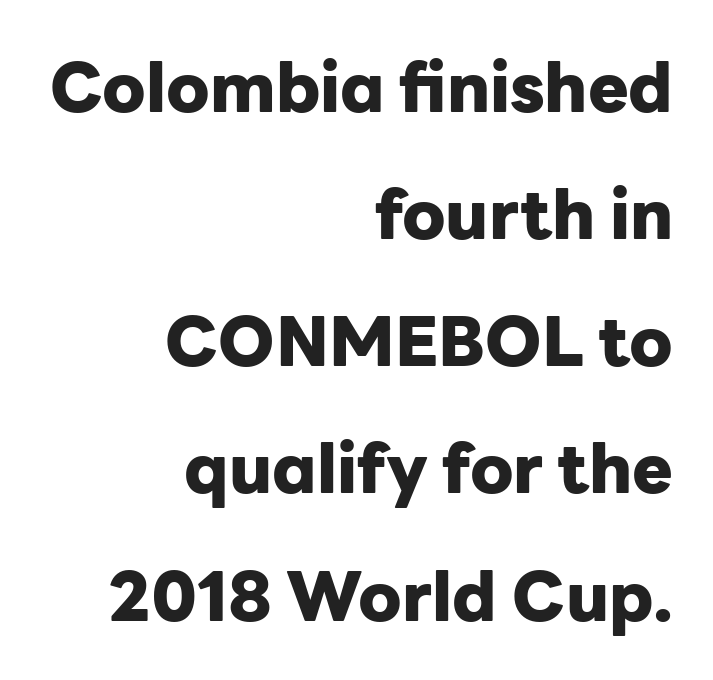
Here the designer chose a conventional face with non-uniform glyph widths. Notice how the passage keeps a crisp vertical edge on the right only. Each letter's strokes conclude bluntly, with no projecting serifs. Each row of text sits above clean, open space. These words are printed bold, with thick strokes throughout.
